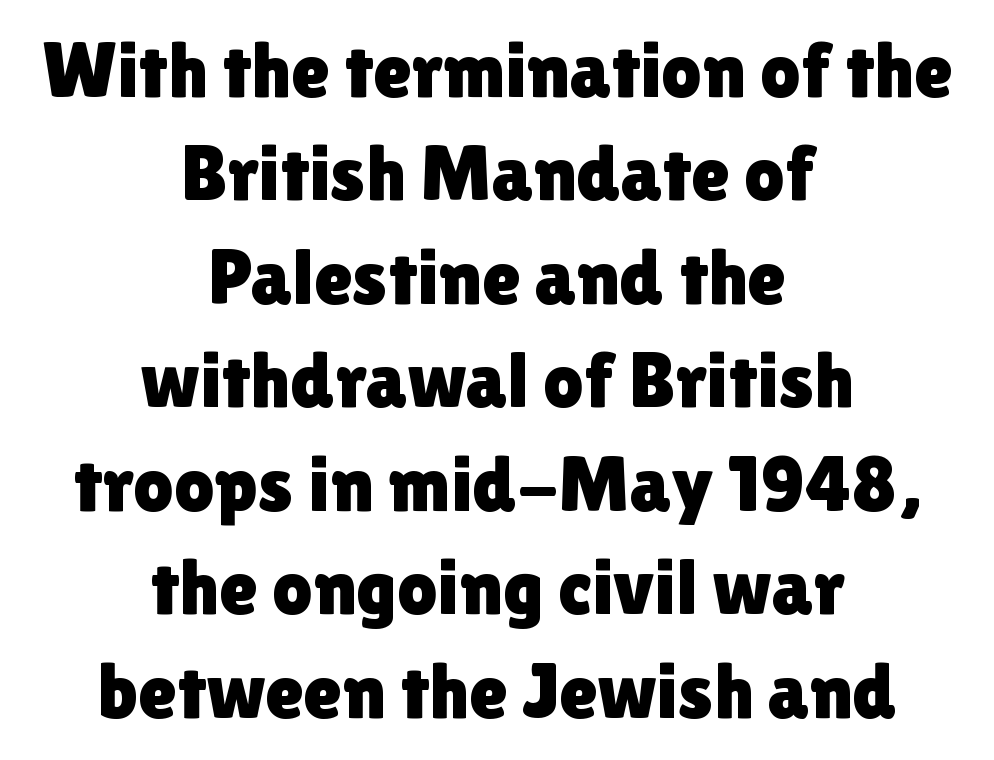
Q: Is the text italic (slanted)? A: No, it is upright.
Q: Is the typeface a serif or a sans-serif typeface? A: Sans-serif.
Q: Is the text underlined? A: No.
Q: How is the paragraph aligned? A: Centered.
Q: Is the spacing between letters normal or unusually wide? A: Normal.
Q: Is the spacing between lines tight, normal or loose? A: Normal.
Q: Width (condensed, normal, or wide)? A: Normal.
Q: x-height? A: Medium.
Q: Monospaced? A: No.
